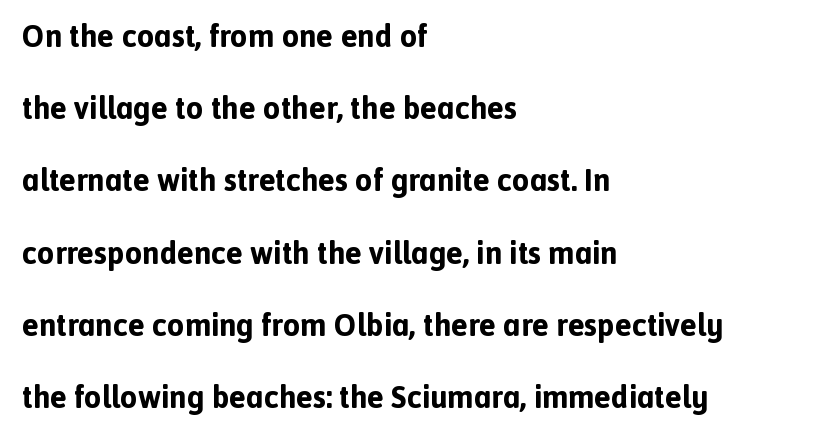
{"serif": "no", "italic": "no", "bold": "yes", "weight": "bold", "width": "normal", "x_height": "medium", "monospaced": "no", "underline": "no", "align": "left", "line_spacing": "loose", "line_spacing_ratio": 2.33, "letter_spacing": "normal", "letter_spacing_em": 0.0, "glyph_px": 31}
